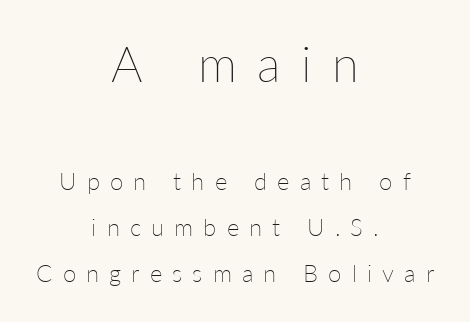
{"italic": "no", "bold": "no", "weight": "thin", "width": "normal", "stroke_contrast": "low", "x_height": "medium", "monospaced": "no", "underline": "no", "align": "center", "line_spacing": "loose", "line_spacing_ratio": 1.92, "letter_spacing": "wide", "letter_spacing_em": 0.42, "larger_block": "first", "size_ratio": 2.04, "glyph_px": 49}
